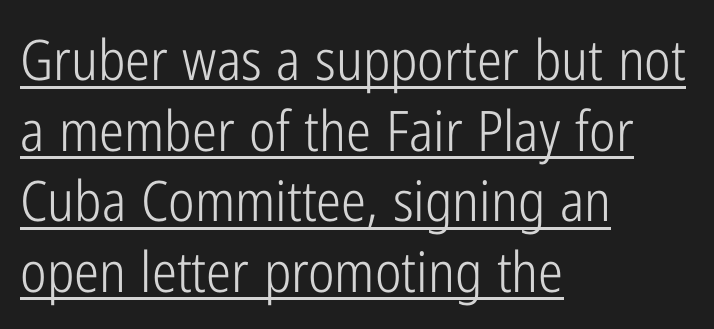
{"serif": "no", "italic": "no", "bold": "no", "weight": "light", "width": "condensed", "stroke_contrast": "low", "x_height": "medium", "monospaced": "no", "underline": "yes", "align": "left", "line_spacing": "normal", "line_spacing_ratio": 1.26, "letter_spacing": "normal", "letter_spacing_em": 0.0, "glyph_px": 56}
